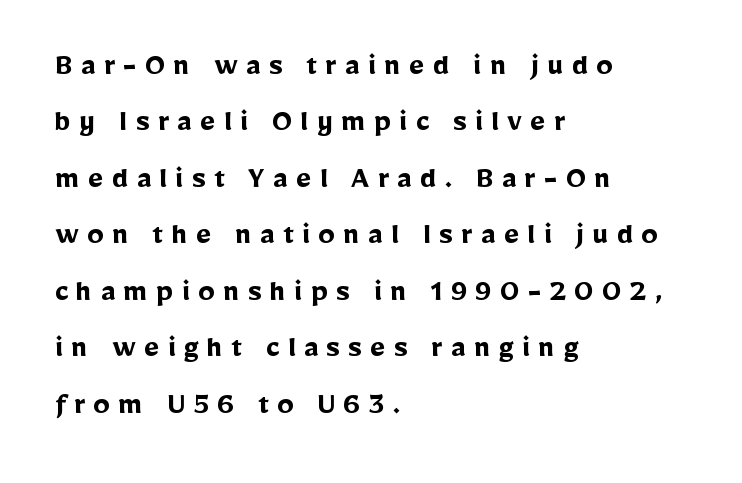
{"serif": "no", "italic": "no", "bold": "yes", "weight": "semibold", "width": "normal", "stroke_contrast": "low", "x_height": "medium", "monospaced": "no", "underline": "no", "align": "left", "line_spacing_ratio": 1.71, "letter_spacing": "wide", "letter_spacing_em": 0.25, "glyph_px": 33}
